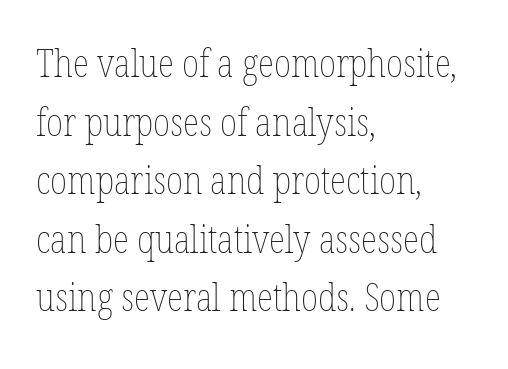
Q: Is the text bold? A: No.
Q: Is the text italic (slanted)? A: No, it is upright.
Q: Is the text underlined? A: No.
Q: How is the paragraph aligned? A: Left-aligned.
Q: Is the spacing between letters normal or unusually wide? A: Normal.
Q: Is the spacing between lines tight, normal or loose? A: Normal.
Q: Width (condensed, normal, or wide)? A: Condensed.
Q: Stroke contrast? A: Low.
Q: x-height? A: Medium.
Q: Monospaced? A: No.
